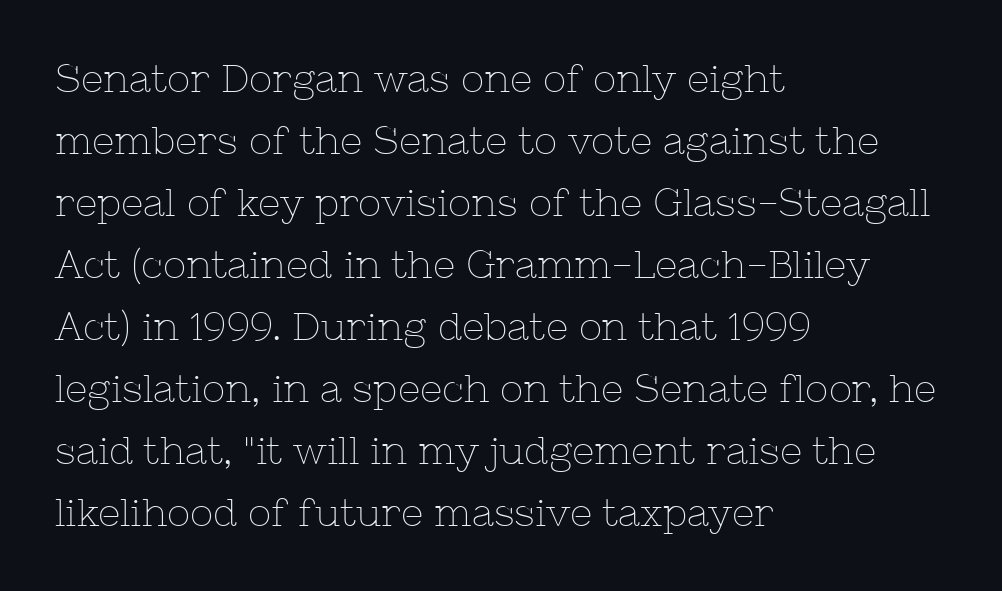
The image shows 39 px thin serif type, upright; set left-aligned, normal line spacing (1.59x), normal letter spacing, not underlined; low stroke contrast and a medium x-height.
